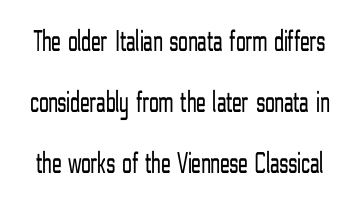
{"serif": "no", "italic": "no", "bold": "no", "weight": "light", "width": "condensed", "stroke_contrast": "low", "x_height": "medium", "monospaced": "no", "underline": "no", "line_spacing": "loose", "line_spacing_ratio": 1.96, "letter_spacing": "normal", "letter_spacing_em": 0.0, "glyph_px": 31}
